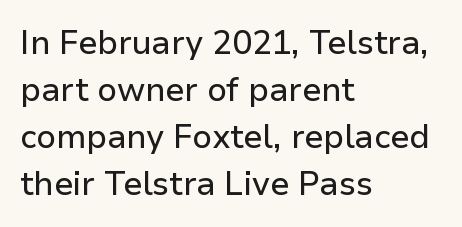
{"serif": "no", "italic": "no", "width": "normal", "stroke_contrast": "low", "x_height": "medium", "monospaced": "no", "underline": "no", "align": "left", "line_spacing": "normal", "line_spacing_ratio": 1.42, "letter_spacing": "normal", "letter_spacing_em": 0.0, "glyph_px": 33}
